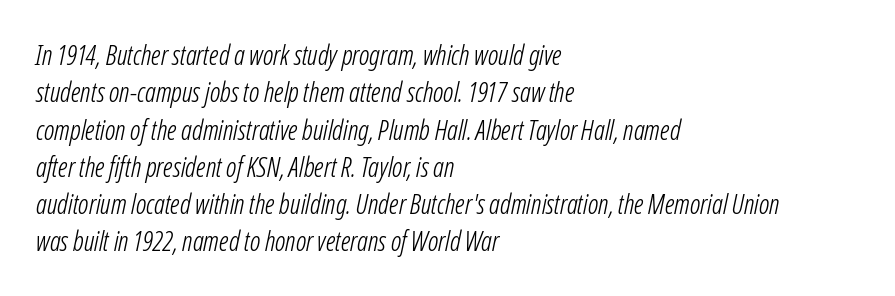
Quick note: underline off. Standard letterfit; no display-style spreading of the glyphs. A student would call this left alignment; a typographer would say flush left, rag right. Would a proofreader flag this as italicized? Yes. No heavy texture on the line: the type isn't bold. Evenly set lines give the paragraph a standard silhouette.
